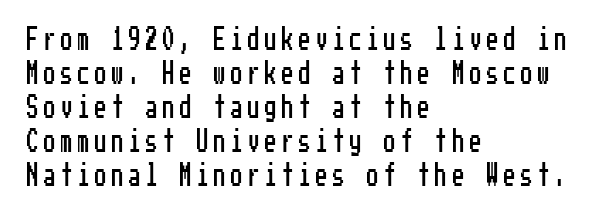
Unlike italic type, these characters show no tilt at all. Each row of text sits above clean, open space. Short note: letters widely spaced. Reading down the block, your eye returns to a fixed left position each line. Normally led — the rows are evenly, conventionally spaced.
